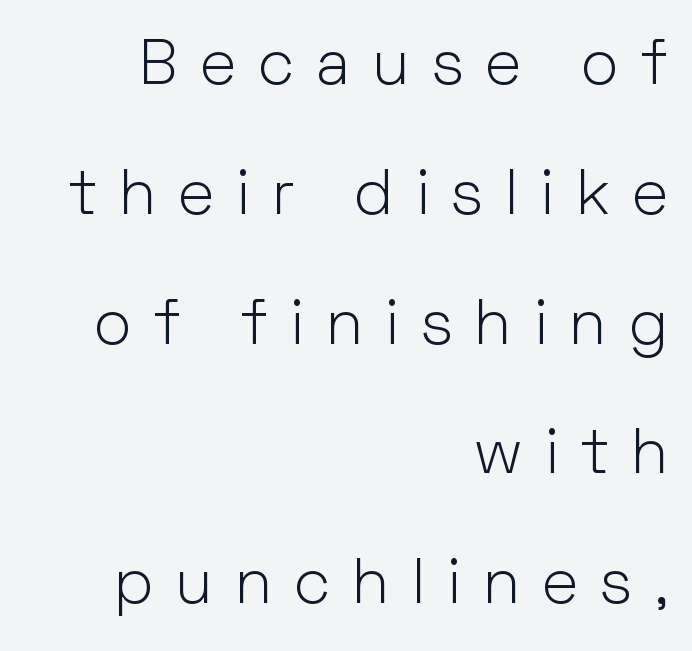
{"serif": "no", "italic": "no", "bold": "no", "weight": "light", "width": "normal", "stroke_contrast": "low", "x_height": "medium", "monospaced": "no", "underline": "no", "align": "right", "line_spacing": "loose", "line_spacing_ratio": 2.06, "letter_spacing": "wide", "letter_spacing_em": 0.35, "glyph_px": 63}
